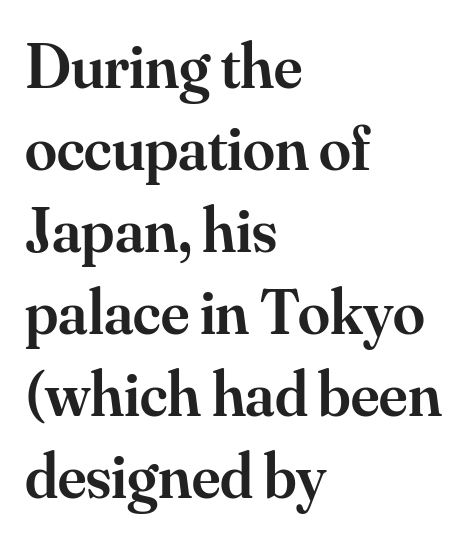
The rendering keeps characters at their native spacing. Horizontally, the lines are justified to the leading edge only. Posture: straight, roman, zero tilt. One glance says typical: line gaps are just what's usual.
